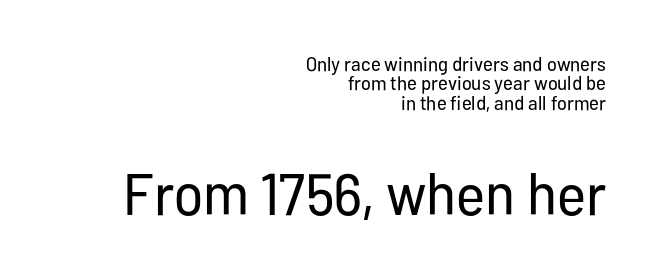
You can tell it's not italic because the verticals are truly vertical. The baseline area is clear. A flush-right, rag-left setting is used for this passage. Line spacing here is tight. In terms of letterform style, serifs are entirely absent.
